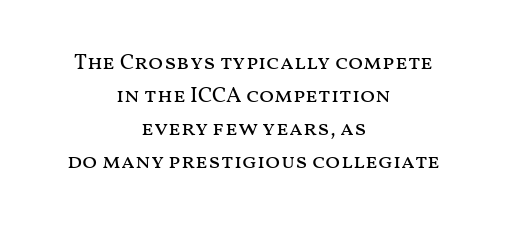
{"italic": "no", "bold": "no", "underline": "no", "align": "center", "line_spacing": "normal", "line_spacing_ratio": 1.5, "letter_spacing": "normal", "letter_spacing_em": 0.0, "glyph_px": 22}
